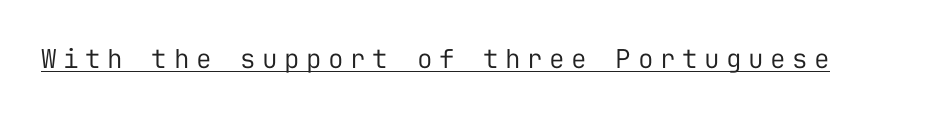
Q: Is the text bold? A: No.
Q: Is the text italic (slanted)? A: No, it is upright.
Q: Is the text underlined? A: Yes.
Q: Is the spacing between letters normal or unusually wide? A: Unusually wide.
